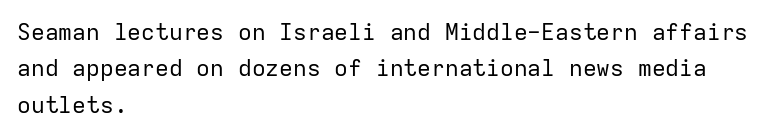
The image shows 23 px text type, upright; set left-aligned, normal line spacing (1.58x), normal letter spacing, not underlined.
